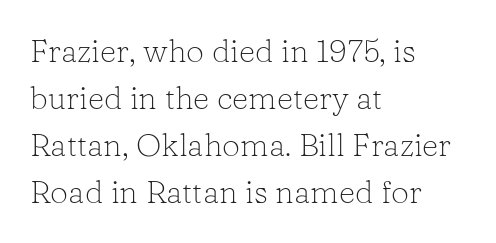
The weight would be labelled regular, book, light, or lighter still. The font's upright variant was chosen for this text. The designer left line spacing at the default. Varying glyph widths throughout — classic text-font behaviour. You could call the tracking neutral — neither tight nor loose. A clean baseline with only descenders dipping below it.
